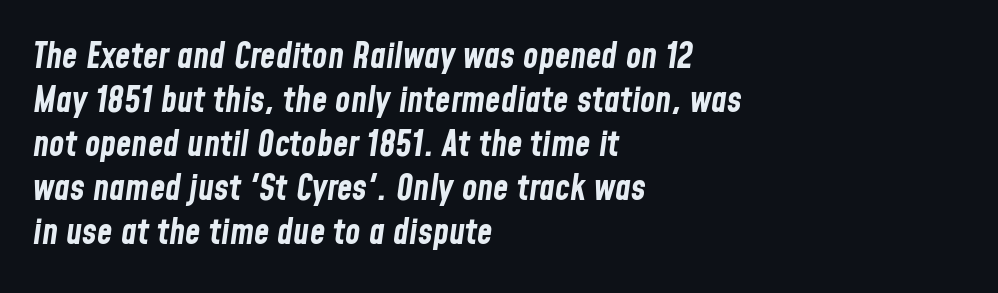
The image shows 35 px bold, condensed type, italic (leaning right); set left-aligned, normal line spacing (1.26x), normal letter spacing, not underlined; low stroke contrast and a medium x-height.
